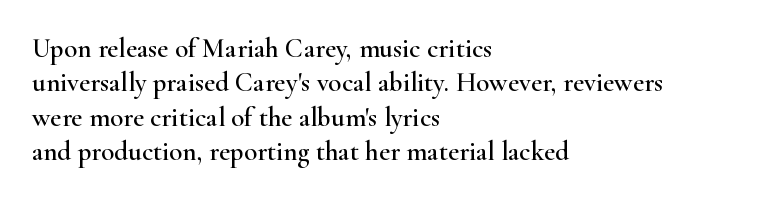
Do the letters lean? They stand straight. Lines of text with bare space underneath. The passage shown stacks its lines at a standard gap. Casual observation: everything's shoved over to the left.
